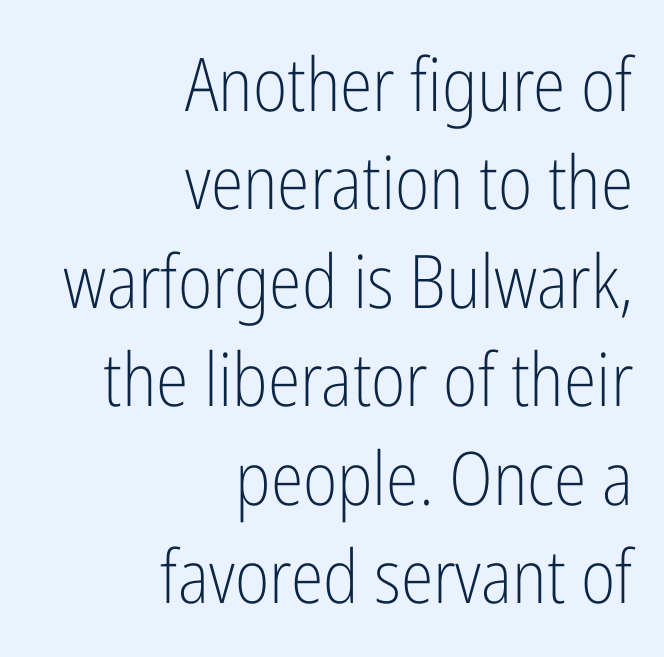
Q: Is the text bold? A: No.
Q: Is the text italic (slanted)? A: No, it is upright.
Q: Is the typeface a serif or a sans-serif typeface? A: Sans-serif.
Q: Is the text underlined? A: No.
Q: How is the paragraph aligned? A: Right-aligned.
Q: Is the spacing between letters normal or unusually wide? A: Normal.
Q: Is the spacing between lines tight, normal or loose? A: Normal.
Q: Width (condensed, normal, or wide)? A: Condensed.
Q: Stroke contrast? A: Low.
Q: x-height? A: Medium.
Q: Monospaced? A: No.
